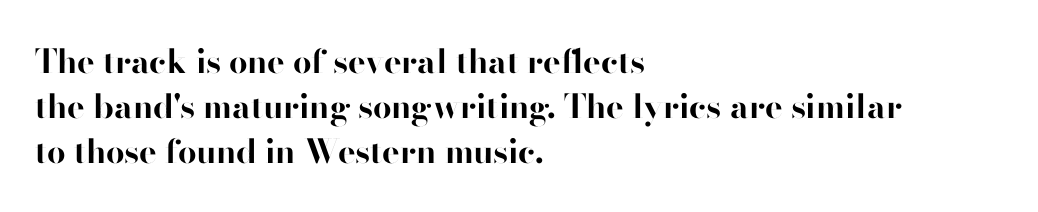
No extra tracking has been applied to these lines. The compositor pushed each line to the left boundary. Type without underlining. These lines are rendered in a variable-pitch font. The line-height multiplier appears to be the usual default.
